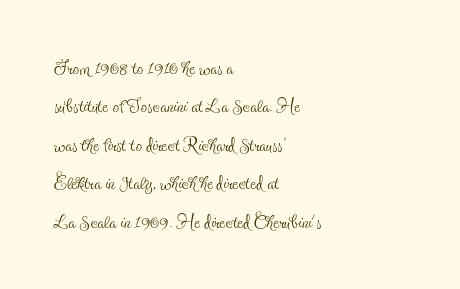
{"bold": "no", "underline": "no", "align": "left", "line_spacing": "normal", "line_spacing_ratio": 1.48, "letter_spacing": "normal", "letter_spacing_em": 0.0, "glyph_px": 26}
